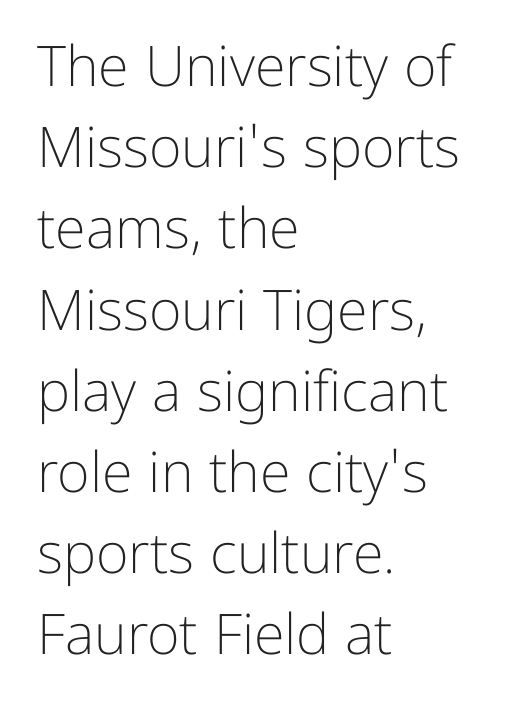
Varying glyph widths throughout — classic text-font behaviour. The lettering holds an erect, upright posture throughout. Letters rest on an invisible, unmarked baseline. Check where the strokes stop: nothing finishes them off — pure sans. Compared with a typical body face, this is equally light or lighter still. Horizontally, the lines are justified to the leading edge only.
